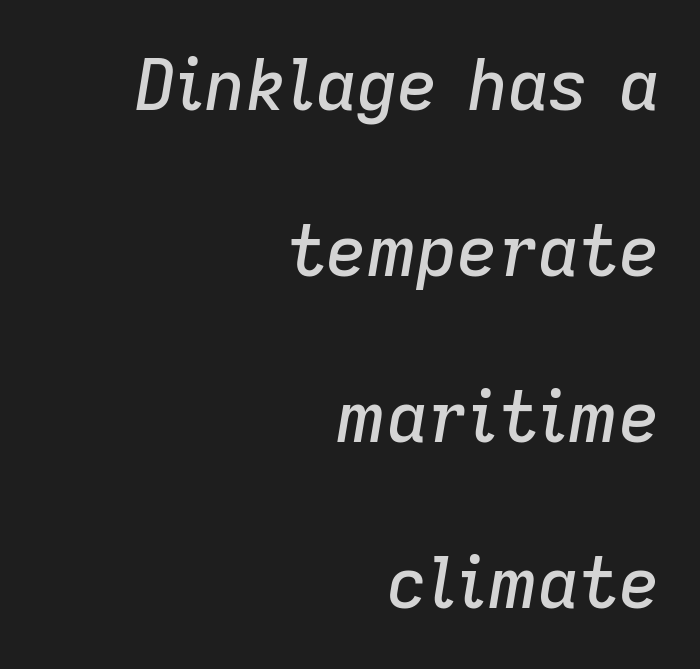
The image shows 70 px text type, italic (leaning right); set right-aligned, loose line spacing (2.37x), normal letter spacing, not underlined; low stroke contrast and a medium x-height.
